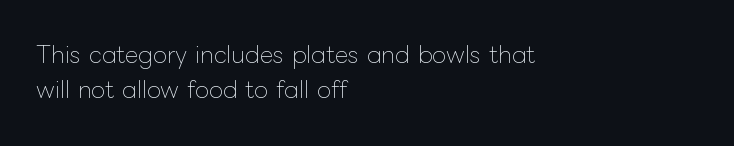
Q: Is the text bold? A: No.
Q: Is the text italic (slanted)? A: No, it is upright.
Q: Is the text underlined? A: No.
Q: How is the paragraph aligned? A: Left-aligned.
Q: Is the spacing between letters normal or unusually wide? A: Normal.
Q: Is the spacing between lines tight, normal or loose? A: Normal.
